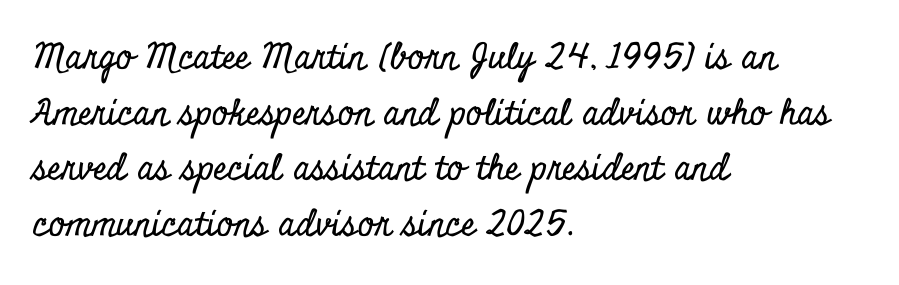
The image shows 35 px condensed serif type; set left-aligned, normal line spacing (1.59x), normal letter spacing, not underlined; low stroke contrast and a small x-height.
